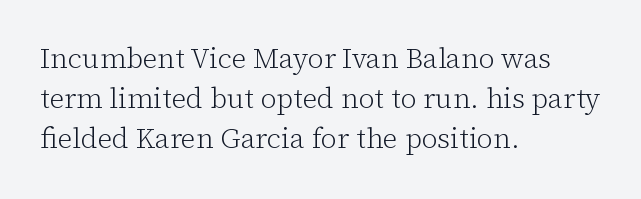
The type sits square on the baseline with zero lean. The area under the type is left untouched. You can tell from the footed stems that serif type was used. Interline gaps are of average width in this sample. Here the designer chose a conventional face with non-uniform glyph widths. No extra ink here — the face is not bold.
